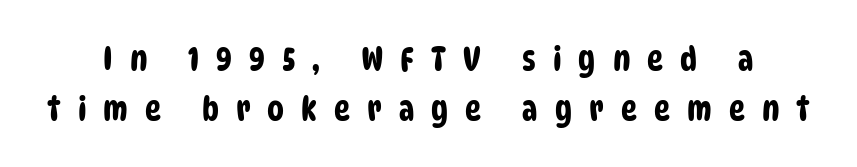
Serif or sans? Sans — the stroke terminals are bare. Descenders hang freely into open space. The letters advance in unequal steps, a hallmark of proportional type. The leading is moderate, giving the passage an even texture. Does extra space separate the letters? Yes, quite a lot of it.
